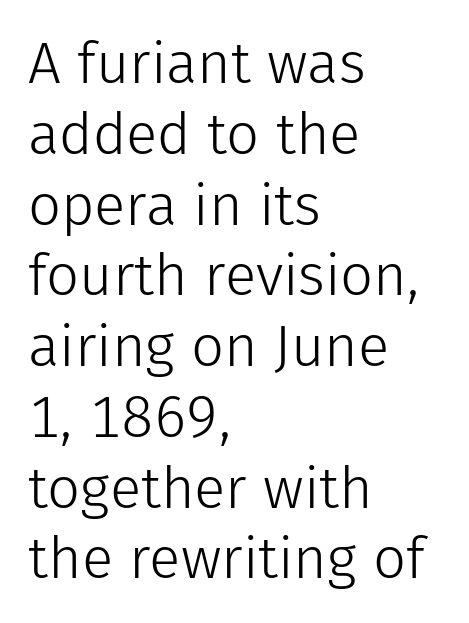
The image shows 58 px light sans-serif type, upright; set left-aligned, line spacing 1.22x, normal letter spacing, not underlined; low stroke contrast and a medium x-height.
